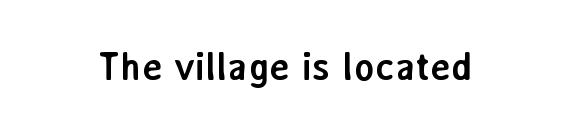
{"serif": "no", "italic": "no", "bold": "yes", "weight": "semibold", "width": "normal", "stroke_contrast": "low", "x_height": "medium", "monospaced": "no", "underline": "no", "letter_spacing": "normal", "letter_spacing_em": 0.0, "glyph_px": 39}
